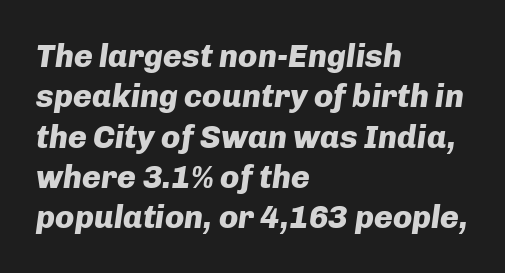
The passage shown leans; its letterforms are oblique. How heavy is the stroke? Heavy — this is a bold. The leading is moderate, giving the passage an even texture. Glance below the letters and you will spot only blank space. The face used here is rendered with its standard letterfit. Leftover space on each line is placed entirely after the last word.
